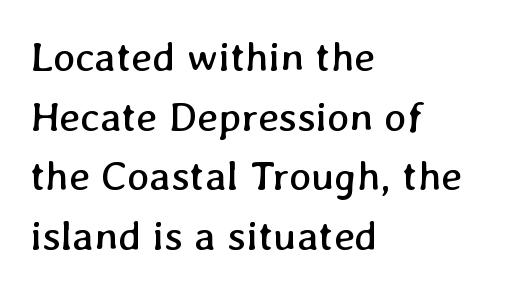
The image shows 42 px regular-weight type; set left-aligned, normal line spacing (1.42x), normal letter spacing, not underlined; low stroke contrast and a medium x-height.
